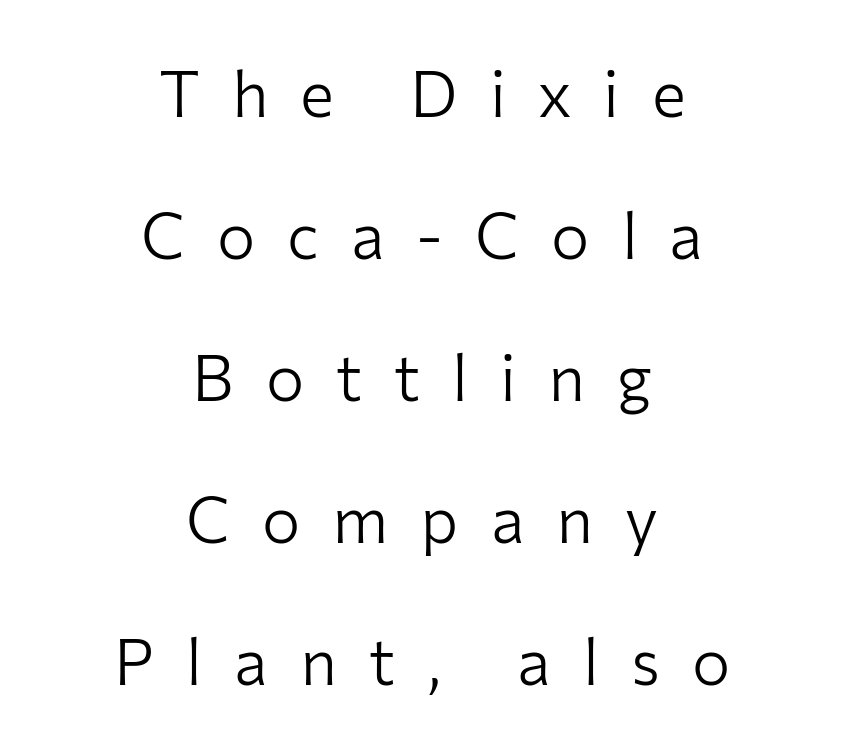
Q: Is the text bold? A: No.
Q: Is the text italic (slanted)? A: No, it is upright.
Q: Is the typeface a serif or a sans-serif typeface? A: Sans-serif.
Q: Is the text underlined? A: No.
Q: How is the paragraph aligned? A: Centered.
Q: Is the spacing between letters normal or unusually wide? A: Unusually wide.
Q: Is the spacing between lines tight, normal or loose? A: Loose.
Q: Width (condensed, normal, or wide)? A: Normal.
Q: Stroke contrast? A: Low.
Q: x-height? A: Medium.
Q: Monospaced? A: No.
